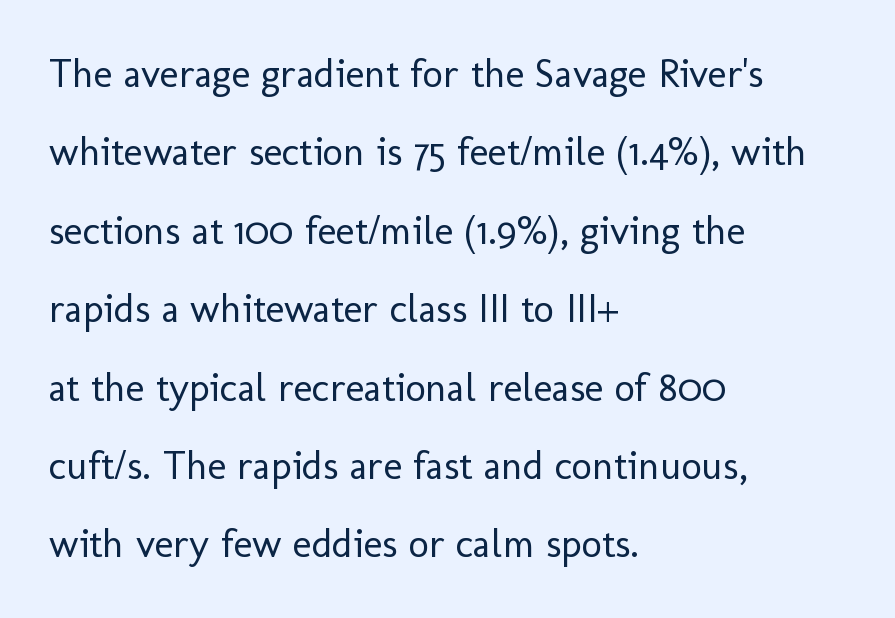
Words float on clear page, feet unadorned. The passage shown is typeset with a sans-serif family. These lines are set flush left with a ragged right edge. Does the lettering tilt? It doesn't — this is upright. The typeface has the unassuming heft of standard copy or less.
